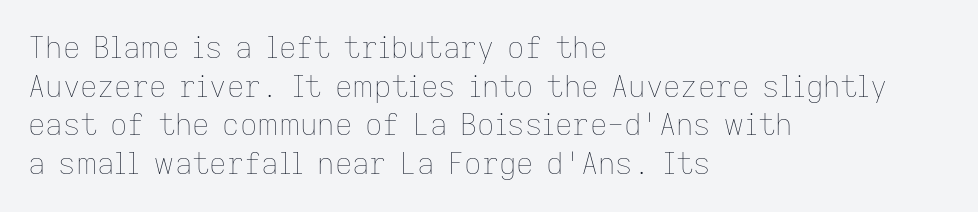
Q: Is the text bold? A: No.
Q: Is the text italic (slanted)? A: No, it is upright.
Q: Is the text underlined? A: No.
Q: How is the paragraph aligned? A: Left-aligned.
Q: Is the spacing between letters normal or unusually wide? A: Normal.
Q: Is the spacing between lines tight, normal or loose? A: Normal.
Q: Width (condensed, normal, or wide)? A: Normal.
Q: Stroke contrast? A: Low.
Q: x-height? A: Medium.
Q: Monospaced? A: No.
